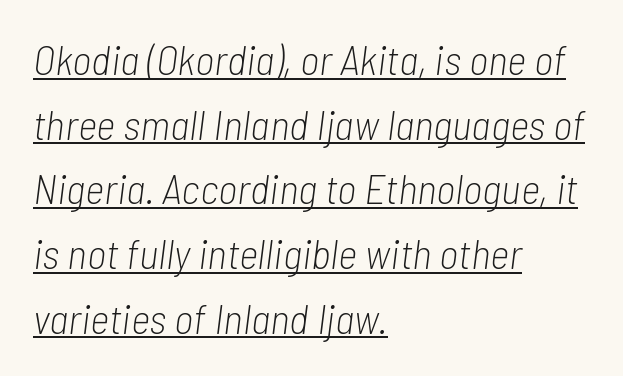
{"italic": "yes", "lean": "right", "slant_degrees": 7, "bold": "no", "weight": "light", "width": "condensed", "stroke_contrast": "low", "x_height": "medium", "monospaced": "no", "underline": "yes", "align": "left", "line_spacing": "normal", "line_spacing_ratio": 1.54, "letter_spacing": "normal", "letter_spacing_em": 0.0, "glyph_px": 42}
